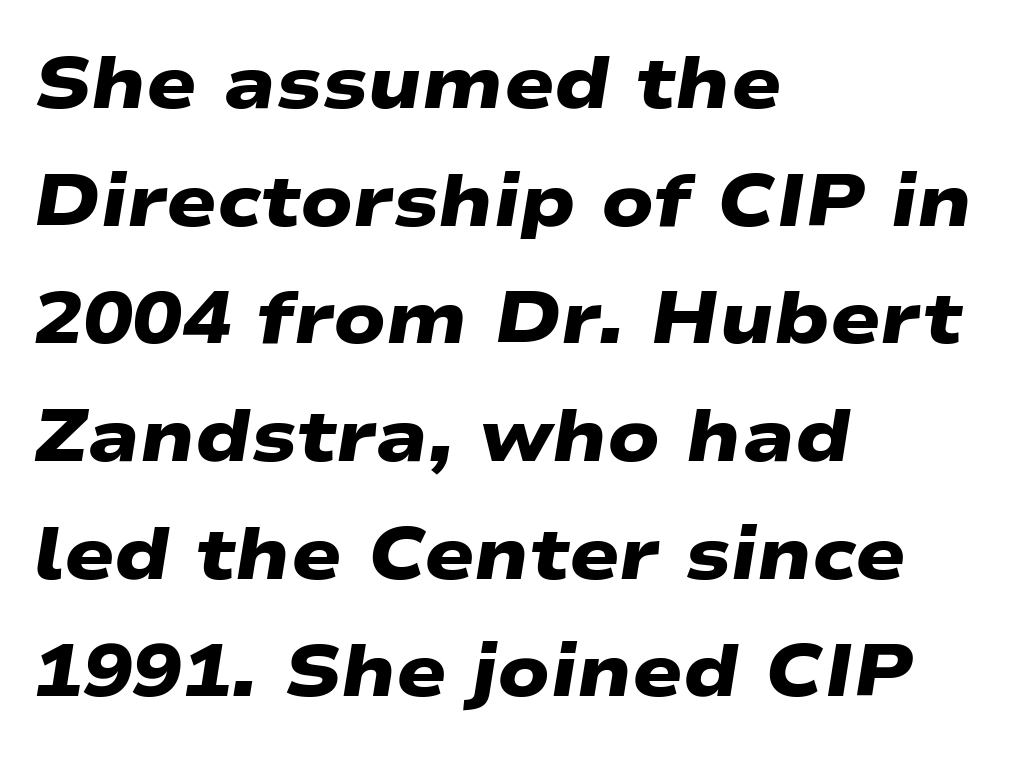
Q: Is the text bold? A: Yes.
Q: Is the typeface a serif or a sans-serif typeface? A: Sans-serif.
Q: Is the text underlined? A: No.
Q: How is the paragraph aligned? A: Left-aligned.
Q: Is the spacing between letters normal or unusually wide? A: Normal.
Q: Is the spacing between lines tight, normal or loose? A: Normal.
Q: Width (condensed, normal, or wide)? A: Wide.
Q: Stroke contrast? A: Low.
Q: x-height? A: Medium.
Q: Monospaced? A: No.
